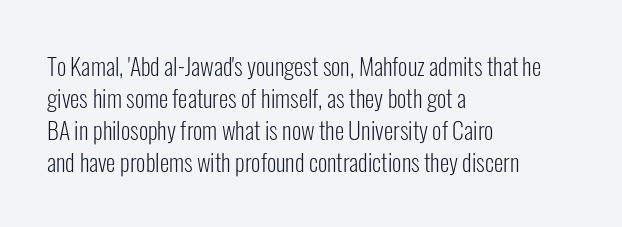
The strip under each line holds only bare page. You could call the tracking neutral — neither tight nor loose. Where is the straight margin? On the left. Upright lettering throughout. The weight tops out at a normal text grade.
